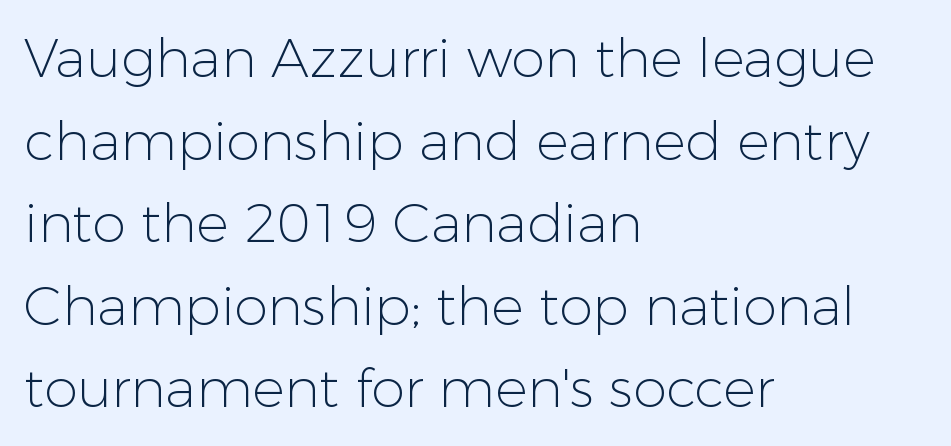
Q: Is the text bold? A: No.
Q: Is the text italic (slanted)? A: No, it is upright.
Q: Is the typeface a serif or a sans-serif typeface? A: Sans-serif.
Q: Is the text underlined? A: No.
Q: How is the paragraph aligned? A: Left-aligned.
Q: Is the spacing between letters normal or unusually wide? A: Normal.
Q: Is the spacing between lines tight, normal or loose? A: Normal.
Q: Width (condensed, normal, or wide)? A: Normal.
Q: Stroke contrast? A: Low.
Q: x-height? A: Medium.
Q: Monospaced? A: No.
